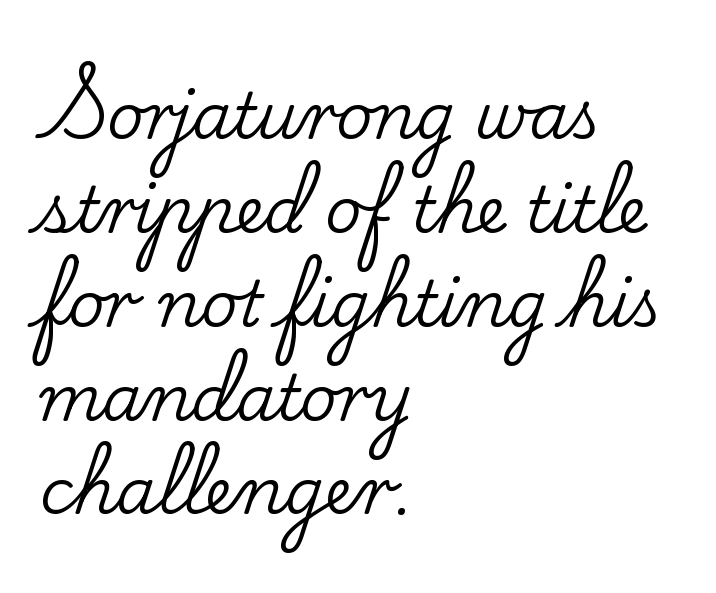
The gap between lines stays unmarked. In terms of letterspacing, this is plain default setting. The passage shown is typed in a proportional face where columns would drift. The text block is weighted toward the left margin, trailing off unevenly rightward.
